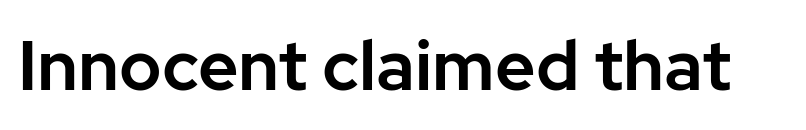
The image shows 70 px sans-serif type, upright; set normal letter spacing, not underlined; low stroke contrast and a medium x-height.
